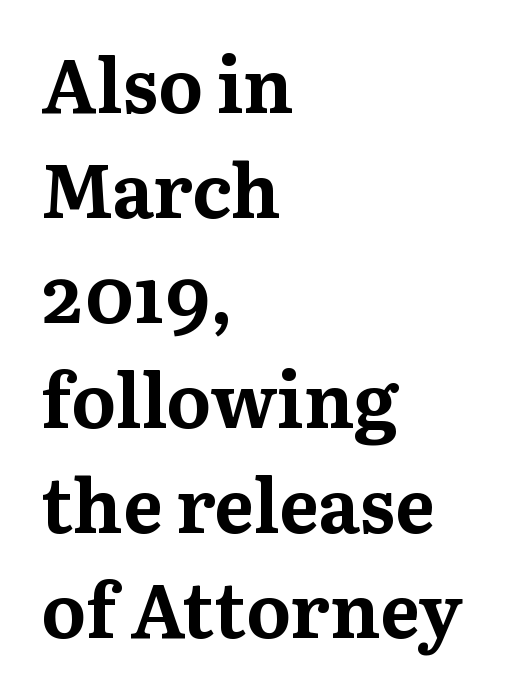
The image shows 75 px bold serif type, upright; set left-aligned, normal line spacing (1.4x), normal letter spacing, not underlined; medium stroke contrast and a medium x-height.
